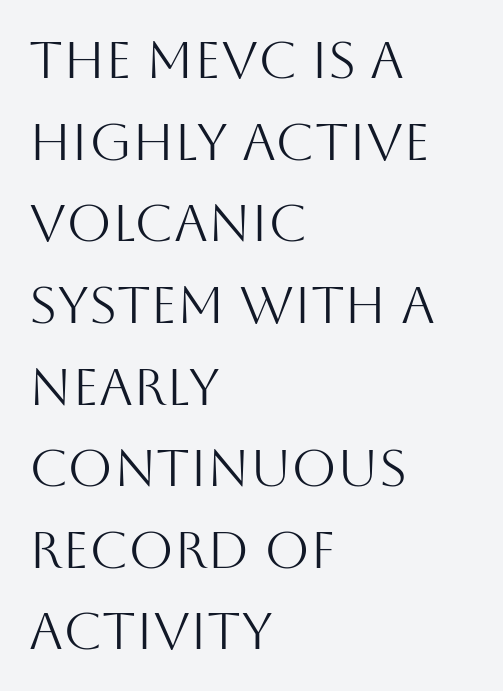
The foot of each line stays bare and open. If you drew a ruler down the left edge, every line would touch it. A light-to-regular cut is what we see here. The rendering keeps characters at their native spacing. These lines sit exactly where default settings would place them.
